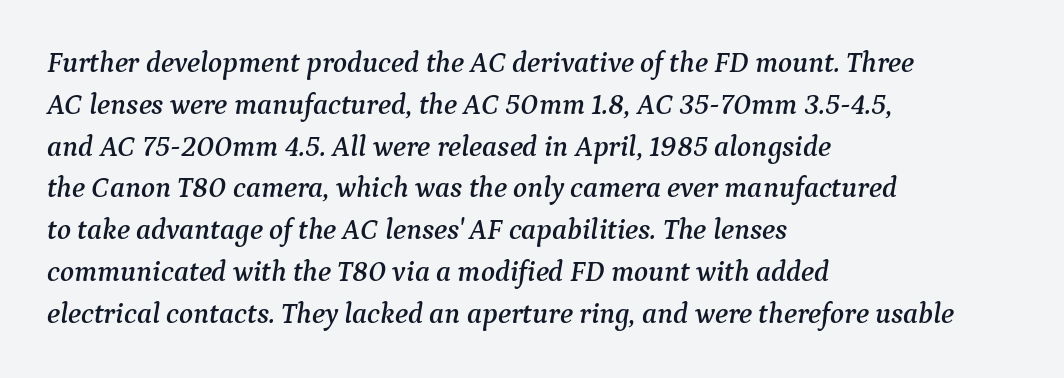
The image shows 29 px serif type, italic (leaning right); set left-aligned, normal line spacing (1.44x), normal letter spacing, not underlined; medium stroke contrast and a medium x-height.
